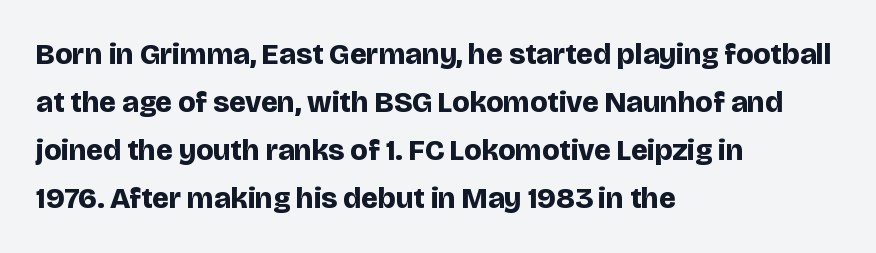
The image shows 30 px bold sans-serif type, upright; set left-aligned, normal line spacing (1.6x), normal letter spacing, not underlined; low stroke contrast and a large x-height.
